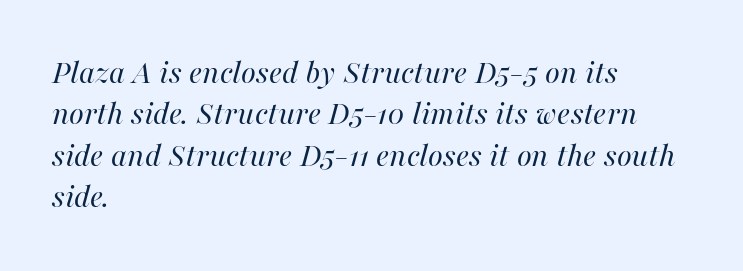
A bare baseline throughout the passage. Notice how the stems are inclined rather than vertical — that's the hallmark of italics. Here the designer chose a conventional face with non-uniform glyph widths. Spacing between characters is what you'd get straight out of the box.
